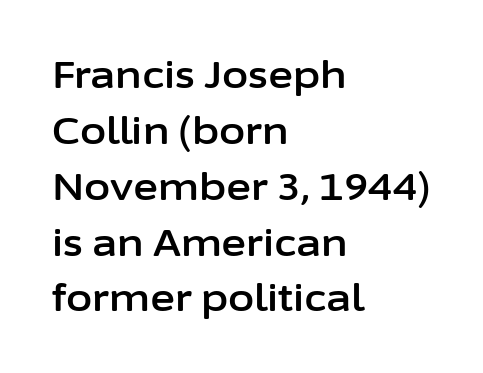
{"serif": "no", "italic": "no", "width": "normal", "stroke_contrast": "low", "x_height": "medium", "monospaced": "no", "underline": "no", "align": "left", "line_spacing": "normal", "line_spacing_ratio": 1.47, "letter_spacing": "normal", "letter_spacing_em": 0.0, "glyph_px": 38}
